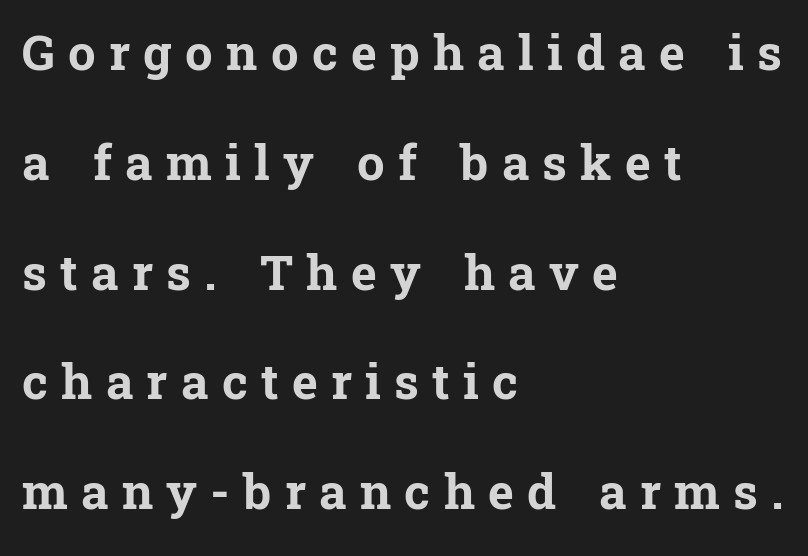
This rendering uses left alignment, leaving the right contour irregular. Think of a printed novel: that variable character pitch is what you see here. No word sits above an underline. Font category for this specimen: serif. These lines were composed using upright roman letters. Between one letter and the next there's a generous, obvious gap.
